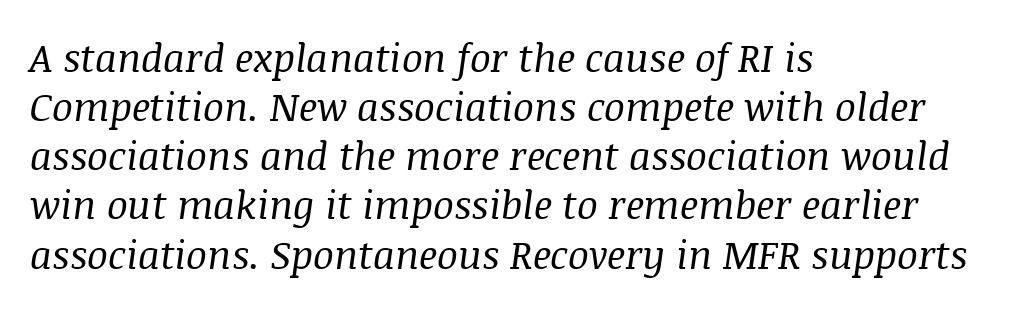
The image shows 39 px regular-weight serif type, italic (leaning right); set left-aligned, normal line spacing (1.26x), normal letter spacing, not underlined; medium stroke contrast and a large x-height.
